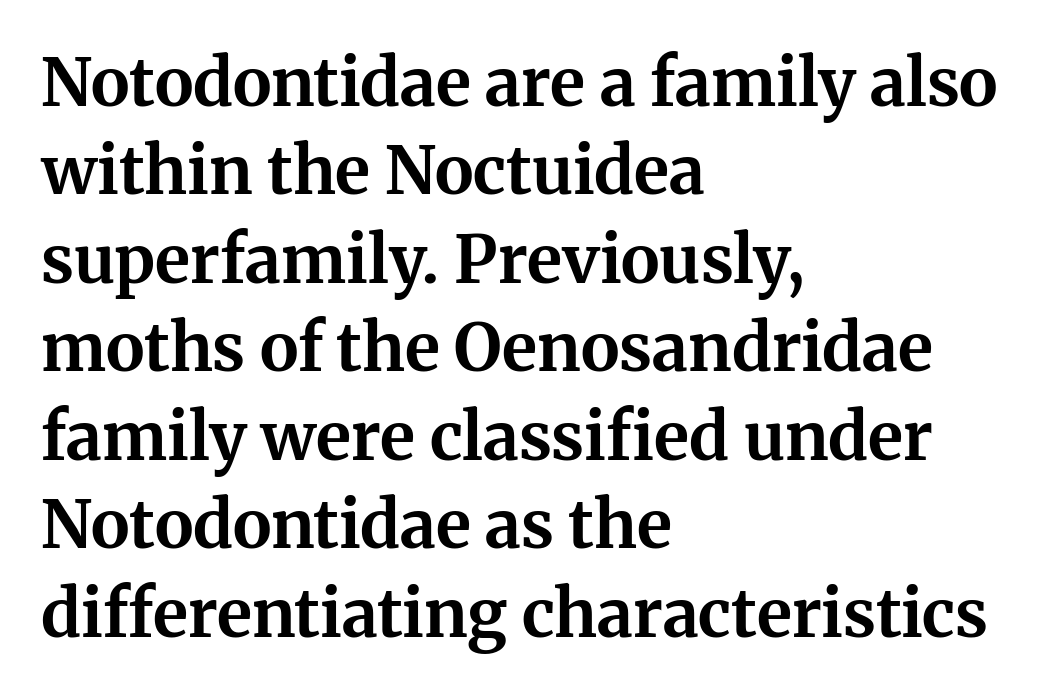
The image shows 66 px bold serif type, upright; set left-aligned, normal line spacing (1.34x), normal letter spacing, not underlined; medium stroke contrast and a medium x-height.
